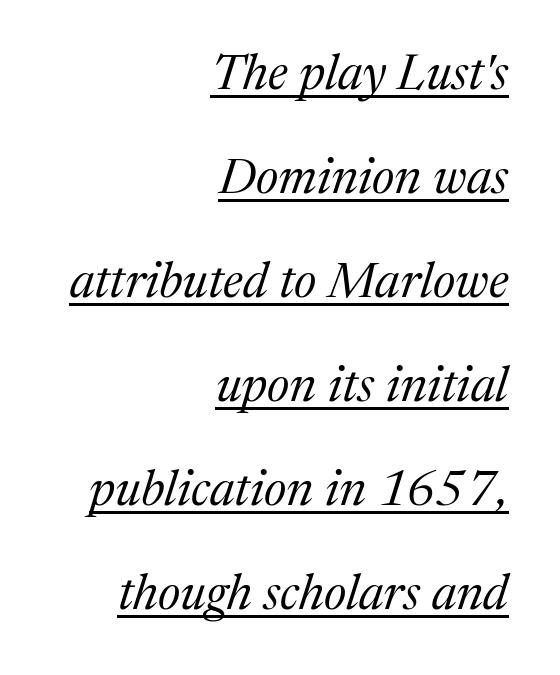
The image shows 50 px regular-weight serif type, italic (leaning right); set right-aligned, loose line spacing (2.08x), normal letter spacing, underlined; medium stroke contrast and a medium x-height.
